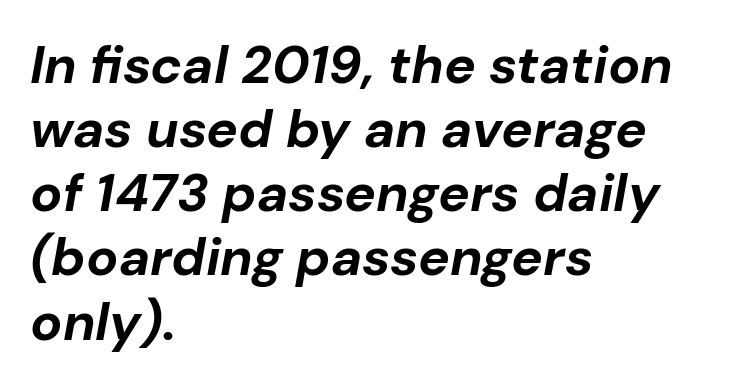
The text carries the slant typical of an italic or oblique font. The space directly below the letters is spotless. The type is set solid horizontally, with unmodified tracking. A full-strength bold gives these letters their thick strokes.
